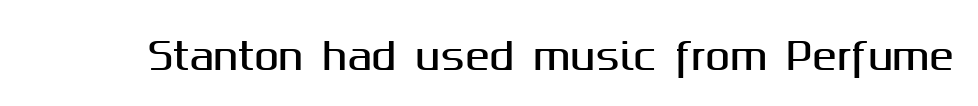
Q: Is the text italic (slanted)? A: No, it is upright.
Q: Is the typeface a serif or a sans-serif typeface? A: Sans-serif.
Q: Is the text underlined? A: No.
Q: Is the spacing between letters normal or unusually wide? A: Normal.
Q: Width (condensed, normal, or wide)? A: Normal.
Q: Stroke contrast? A: Medium.
Q: x-height? A: Medium.
Q: Monospaced? A: No.
